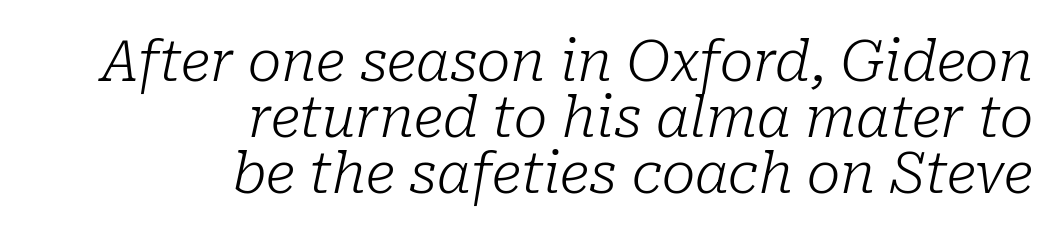
Is there much room between lines? No — they nearly touch. Weight: regular or lighter. Line ends are locked; line starts wander. Each row of text sits above clean, open space. This rendering employs a face with finishing strokes, i.e., a serif.
